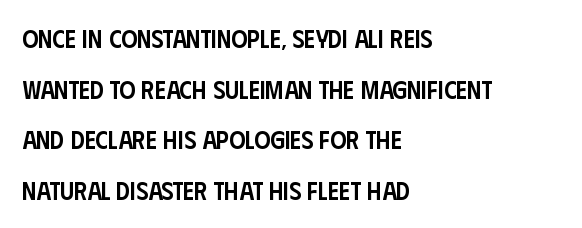
{"italic": "no", "bold": "semi", "underline": "no", "align": "left", "line_spacing": "loose", "line_spacing_ratio": 2.03, "letter_spacing": "normal", "letter_spacing_em": 0.0, "glyph_px": 25}
